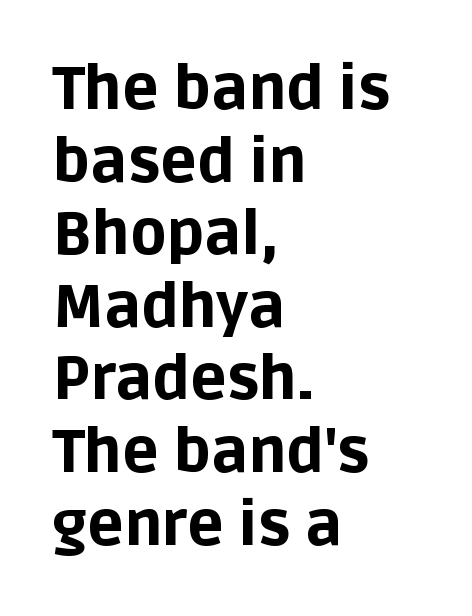
{"serif": "no", "italic": "no", "bold": "yes", "weight": "bold", "width": "normal", "stroke_contrast": "low", "x_height": "large", "monospaced": "no", "underline": "no", "align": "left", "line_spacing_ratio": 1.21, "letter_spacing": "normal", "letter_spacing_em": 0.0, "glyph_px": 60}
